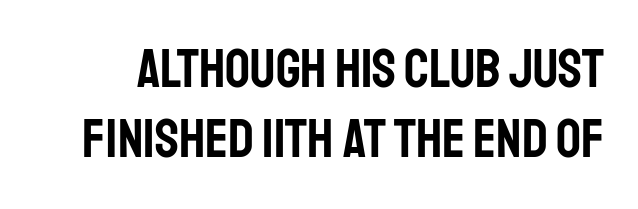
A clean baseline with only descenders dipping below it. Rows of type keep a routine distance in the vertical direction. Spacing between characters is what you'd get straight out of the box. Stroke terminals: plain, sans-serif. Spacing verdict: proportional, widths tailored to each character. Ordinary non-slanted type is in use.
